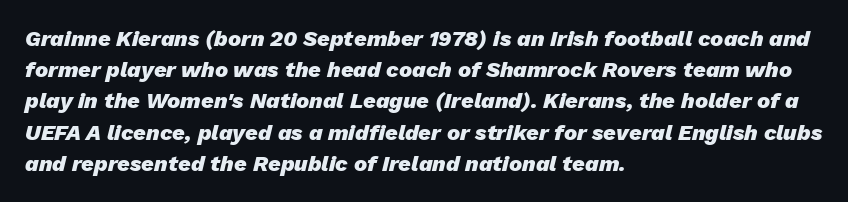
Posture: slanted. Heft: maximum for text — a bold. Plain, unruled lines of type. Glyph-to-glyph distance matches everyday printed text. Line beginnings align vertically; line endings do not.
